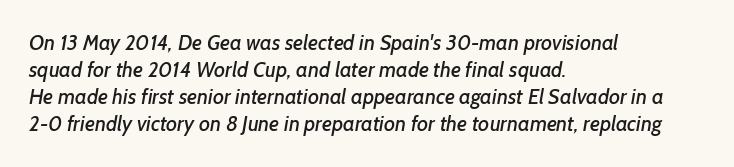
A normal amount of white space separates one row of letters from the next. Compared with typical body copy, the letter spacing here is the same. The space beneath each line is pristine and unruled. The lines in this sample share a left origin and differ only in where they stop.
